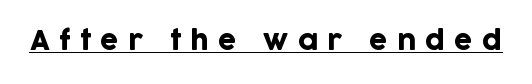
{"italic": "no", "underline": "yes", "letter_spacing": "wide", "letter_spacing_em": 0.36, "glyph_px": 26}
